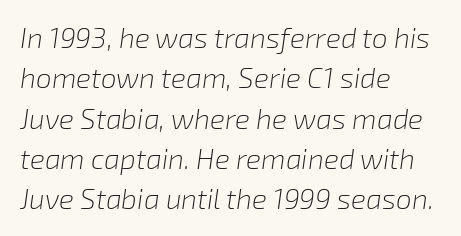
Q: Is the text bold? A: No.
Q: Is the text italic (slanted)? A: Yes, it leans right by about 8 degrees.
Q: Is the text underlined? A: No.
Q: How is the paragraph aligned? A: Left-aligned.
Q: Is the spacing between letters normal or unusually wide? A: Normal.
Q: Is the spacing between lines tight, normal or loose? A: Normal.
Q: Width (condensed, normal, or wide)? A: Normal.
Q: Stroke contrast? A: Low.
Q: x-height? A: Medium.
Q: Monospaced? A: No.
